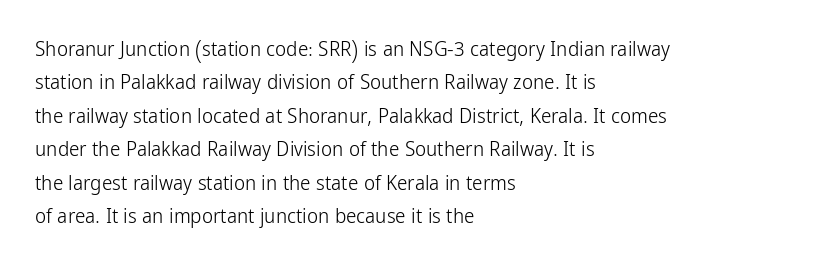
How would I describe the line gaps? Plain and ordinary. Weight: in the light-to-regular range. The type is set solid horizontally, with unmodified tracking. The lines are quadded left.
